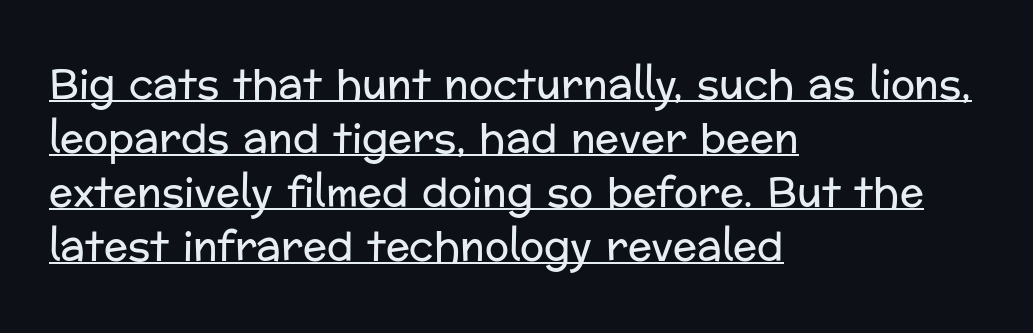
{"serif": "no", "italic": "no", "bold": "no", "weight": "regular", "width": "normal", "stroke_contrast": "low", "x_height": "medium", "monospaced": "no", "underline": "yes", "align": "left", "line_spacing": "normal", "line_spacing_ratio": 1.35, "letter_spacing": "normal", "letter_spacing_em": 0.0, "glyph_px": 40}
